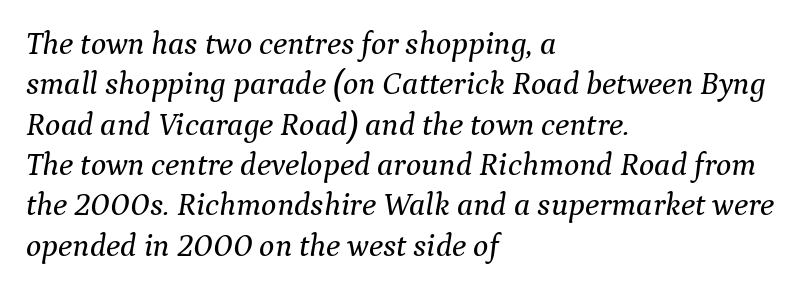
{"serif": "yes", "italic": "yes", "lean": "right", "slant_degrees": 9, "width": "normal", "stroke_contrast": "medium", "x_height": "medium", "monospaced": "no", "underline": "no", "align": "left", "line_spacing": "normal", "line_spacing_ratio": 1.26, "letter_spacing": "normal", "letter_spacing_em": 0.0, "glyph_px": 32}
